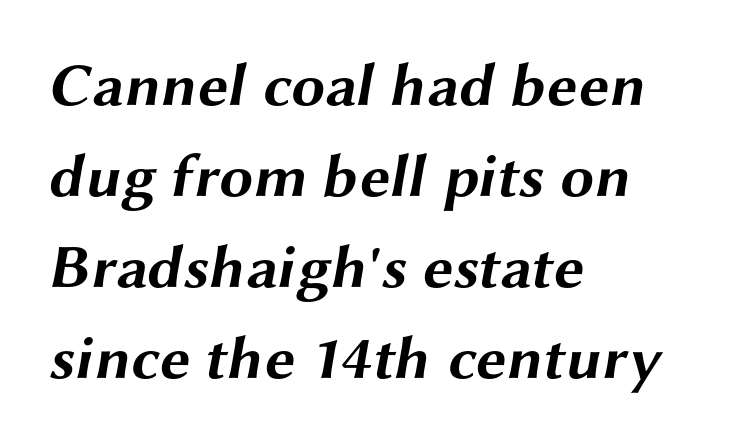
{"serif": "no", "bold": "yes", "weight": "bold", "width": "wide", "stroke_contrast": "medium", "x_height": "medium", "monospaced": "no", "underline": "no", "align": "left", "line_spacing": "normal", "line_spacing_ratio": 1.49, "letter_spacing": "normal", "letter_spacing_em": 0.0, "glyph_px": 61}
